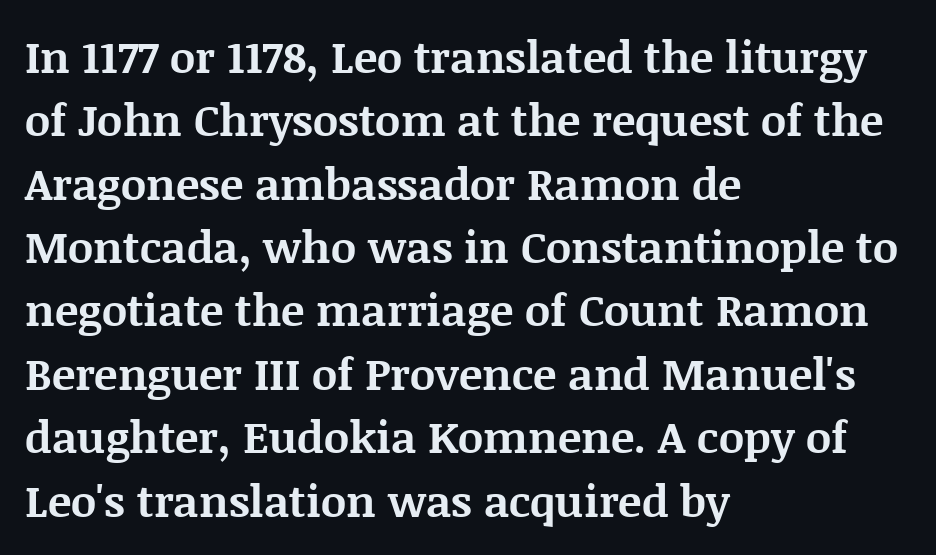
The image shows 44 px bold serif type, upright; set left-aligned, normal line spacing (1.44x), normal letter spacing, not underlined; medium stroke contrast and a large x-height.
